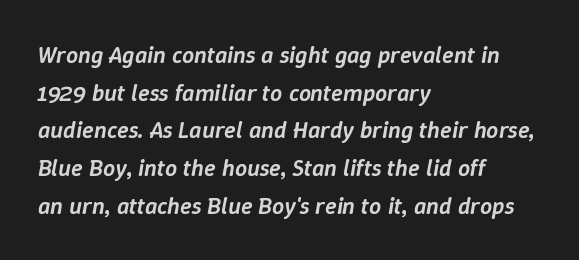
Q: Is the text bold? A: Semi-bold.
Q: Is the text italic (slanted)? A: Yes, it leans right by about 9 degrees.
Q: Is the text underlined? A: No.
Q: How is the paragraph aligned? A: Left-aligned.
Q: Is the spacing between letters normal or unusually wide? A: Normal.
Q: Is the spacing between lines tight, normal or loose? A: Normal.
